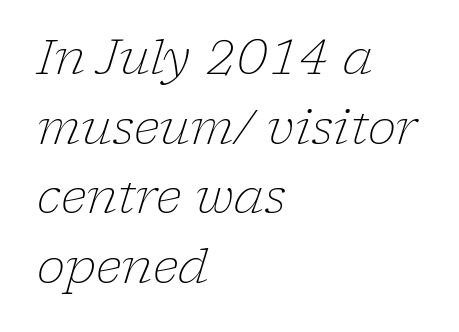
Q: Is the text bold? A: No.
Q: Is the text italic (slanted)? A: Yes, it leans right by about 17 degrees.
Q: Is the typeface a serif or a sans-serif typeface? A: Serif.
Q: Is the text underlined? A: No.
Q: How is the paragraph aligned? A: Left-aligned.
Q: Is the spacing between letters normal or unusually wide? A: Normal.
Q: Is the spacing between lines tight, normal or loose? A: Normal.
Q: Width (condensed, normal, or wide)? A: Normal.
Q: Stroke contrast? A: Low.
Q: x-height? A: Medium.
Q: Monospaced? A: No.
